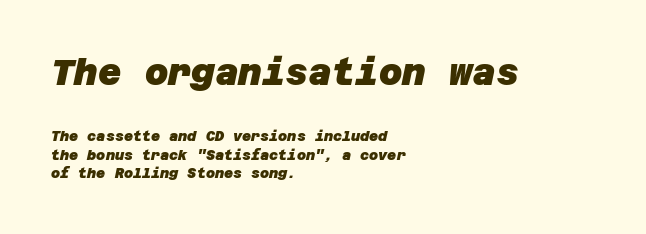
Q: Is the text bold? A: Yes.
Q: Is the typeface a serif or a sans-serif typeface? A: Sans-serif.
Q: Is the text underlined? A: No.
Q: How is the paragraph aligned? A: Left-aligned.
Q: Is the spacing between letters normal or unusually wide? A: Normal.
Q: Is the spacing between lines tight, normal or loose? A: Normal.
Q: Which block of text is set in a larger size, the first (top) or the second (bottom)? A: The first (top) one.
Q: Width (condensed, normal, or wide)? A: Normal.
Q: Stroke contrast? A: Low.
Q: x-height? A: Large.
